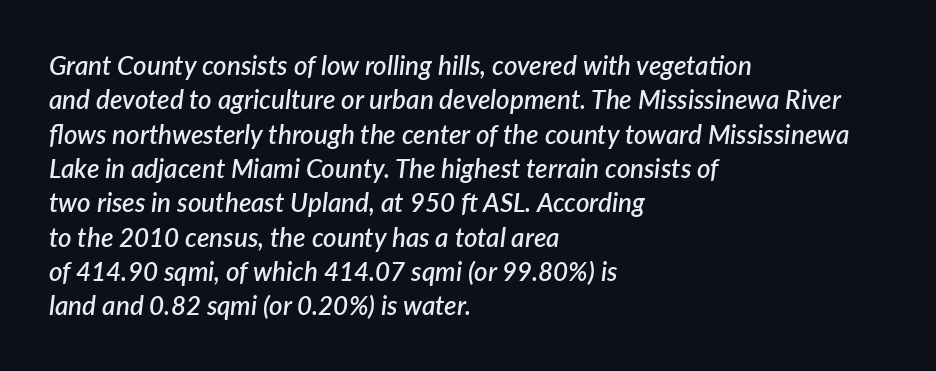
The area under the type is left untouched. The lines are quadded left. The font's italic variant was chosen for this text. What's the leading like? Ordinary, nothing unusual. The line texture is even and compact thanks to regular tracking.
